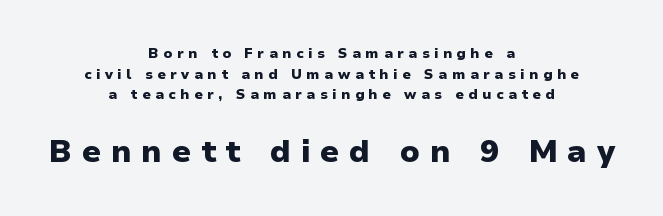
{"serif": "no", "italic": "no", "bold": "yes", "weight": "heavy", "width": "normal", "stroke_contrast": "low", "x_height": "medium", "monospaced": "no", "underline": "no", "align": "center", "line_spacing": "normal", "line_spacing_ratio": 1.48, "letter_spacing": "wide", "letter_spacing_em": 0.32, "larger_block": "second", "size_ratio": 2.21, "glyph_px": 31}
